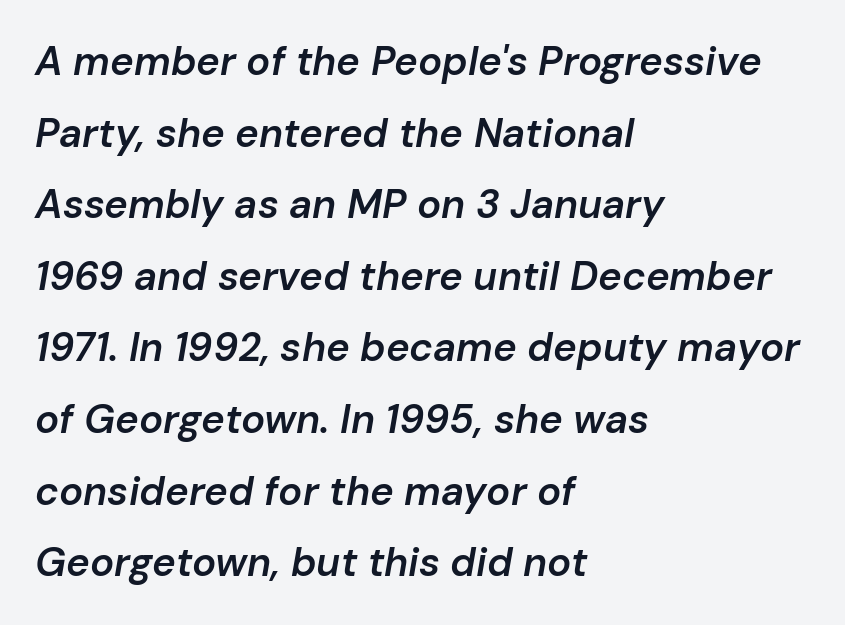
The image shows 40 px semibold type, italic (leaning right); set left-aligned, line spacing 1.79x, normal letter spacing, not underlined; low stroke contrast and a medium x-height.
